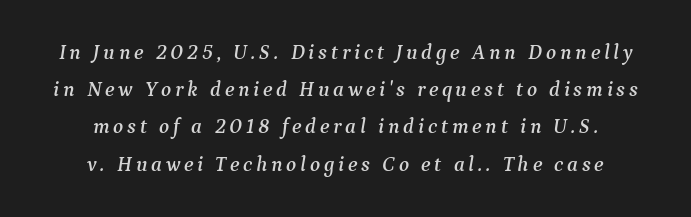
{"italic": "yes", "lean": "right", "slant_degrees": 9, "underline": "no", "align": "center", "line_spacing_ratio": 1.77, "glyph_px": 21}
